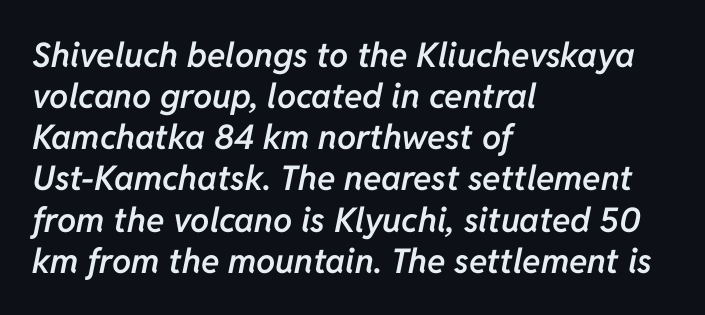
Q: Is the text bold? A: Semi-bold.
Q: Is the text italic (slanted)? A: Yes, it leans right by about 11 degrees.
Q: Is the text underlined? A: No.
Q: How is the paragraph aligned? A: Left-aligned.
Q: Is the spacing between letters normal or unusually wide? A: Normal.
Q: Width (condensed, normal, or wide)? A: Normal.
Q: Stroke contrast? A: Low.
Q: x-height? A: Medium.
Q: Monospaced? A: No.
